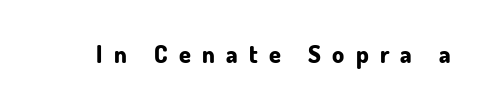
Q: Is the text bold? A: Yes.
Q: Is the text italic (slanted)? A: No, it is upright.
Q: Is the text underlined? A: No.
Q: Is the spacing between letters normal or unusually wide? A: Unusually wide.
